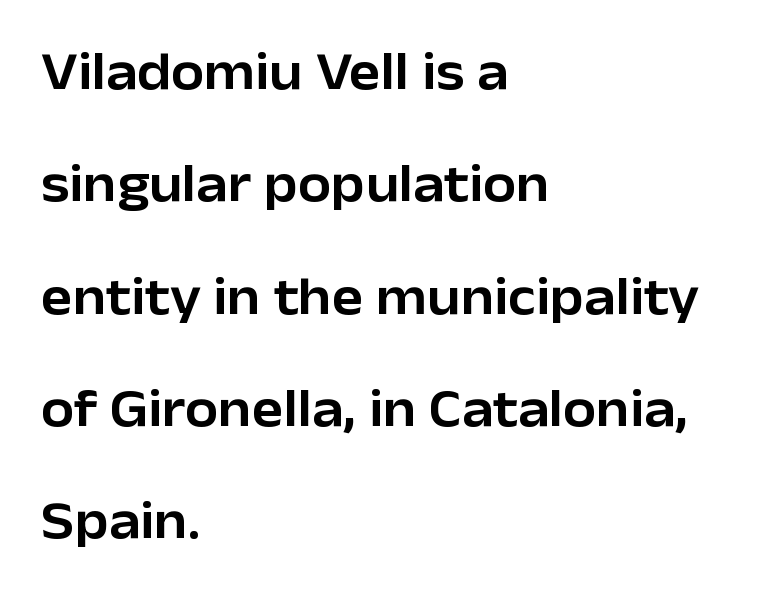
Q: Is the text italic (slanted)? A: No, it is upright.
Q: Is the typeface a serif or a sans-serif typeface? A: Sans-serif.
Q: Is the text underlined? A: No.
Q: How is the paragraph aligned? A: Left-aligned.
Q: Is the spacing between letters normal or unusually wide? A: Normal.
Q: Is the spacing between lines tight, normal or loose? A: Loose.
Q: Width (condensed, normal, or wide)? A: Normal.
Q: Stroke contrast? A: Low.
Q: x-height? A: Medium.
Q: Monospaced? A: No.
